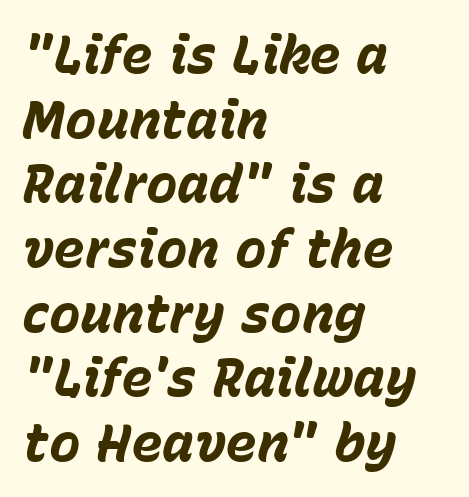
The lines are quadded left. The characters look thick and weighty, a clear bold. A bare baseline throughout the passage. Is this a fixed-width face? No — the glyphs have proportional, varying widths. Quick note: italic. Inter-character spacing is left at the font's built-in metrics.
